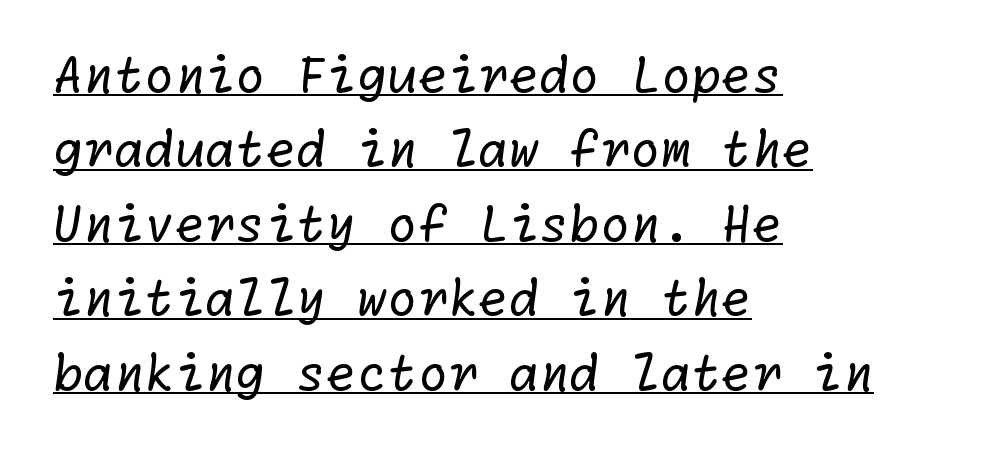
{"serif": "no", "bold": "no", "weight": "regular", "width": "normal", "stroke_contrast": "low", "x_height": "medium", "underline": "yes", "align": "left", "line_spacing": "normal", "line_spacing_ratio": 1.52, "letter_spacing": "normal", "letter_spacing_em": 0.0, "glyph_px": 49}
